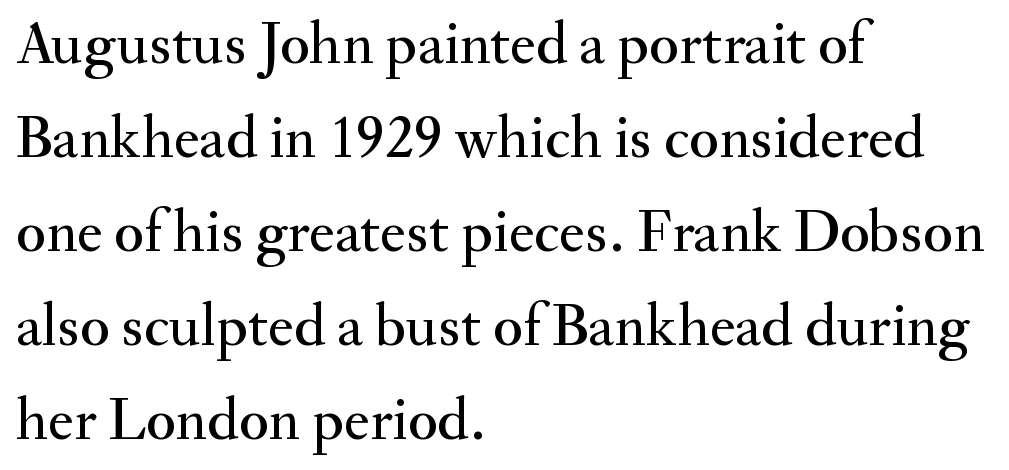
{"serif": "yes", "italic": "no", "width": "normal", "stroke_contrast": "medium", "x_height": "small", "monospaced": "no", "underline": "no", "align": "left", "line_spacing": "normal", "line_spacing_ratio": 1.54, "letter_spacing": "normal", "letter_spacing_em": 0.0, "glyph_px": 61}
